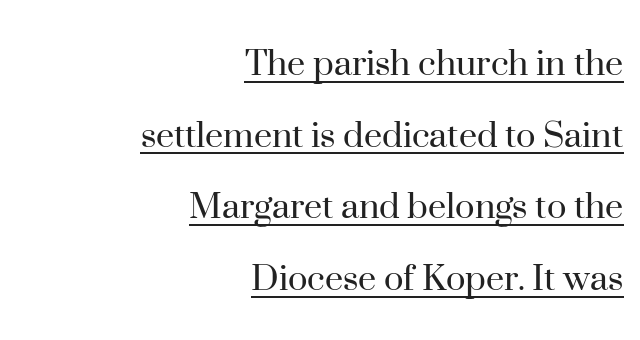
Q: Is the text bold? A: No.
Q: Is the text italic (slanted)? A: No, it is upright.
Q: Is the typeface a serif or a sans-serif typeface? A: Serif.
Q: Is the text underlined? A: Yes.
Q: How is the paragraph aligned? A: Right-aligned.
Q: Is the spacing between letters normal or unusually wide? A: Normal.
Q: Width (condensed, normal, or wide)? A: Normal.
Q: Stroke contrast? A: High.
Q: x-height? A: Small.
Q: Monospaced? A: No.
